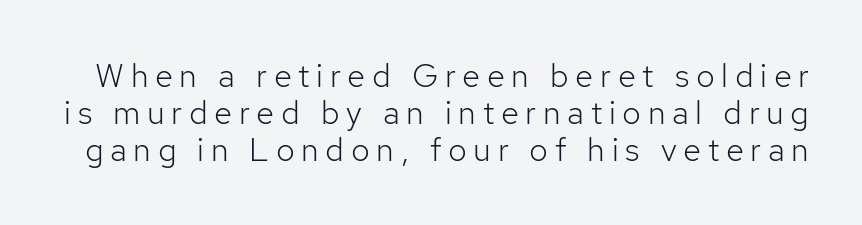
{"serif": "no", "italic": "no", "bold": "no", "weight": "light", "width": "normal", "stroke_contrast": "low", "x_height": "medium", "monospaced": "no", "underline": "no", "line_spacing": "tight", "line_spacing_ratio": 1.12, "letter_spacing": "wide", "letter_spacing_em": 0.2, "glyph_px": 33}
